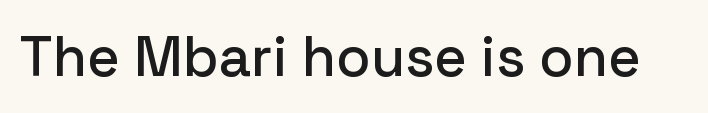
The image shows 56 px sans-serif type, upright; set normal letter spacing, not underlined; low stroke contrast and a medium x-height.
